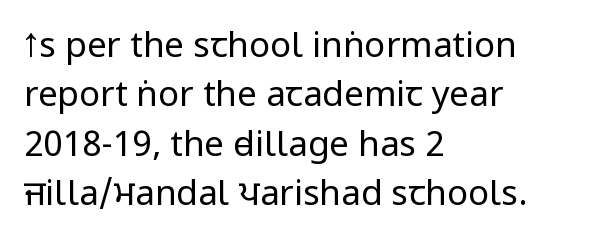
Q: Is the text bold? A: No.
Q: Is the text italic (slanted)? A: No, it is upright.
Q: Is the typeface a serif or a sans-serif typeface? A: Sans-serif.
Q: Is the text underlined? A: No.
Q: How is the paragraph aligned? A: Left-aligned.
Q: Is the spacing between letters normal or unusually wide? A: Normal.
Q: Is the spacing between lines tight, normal or loose? A: Normal.
Q: Width (condensed, normal, or wide)? A: Condensed.
Q: Stroke contrast? A: Low.
